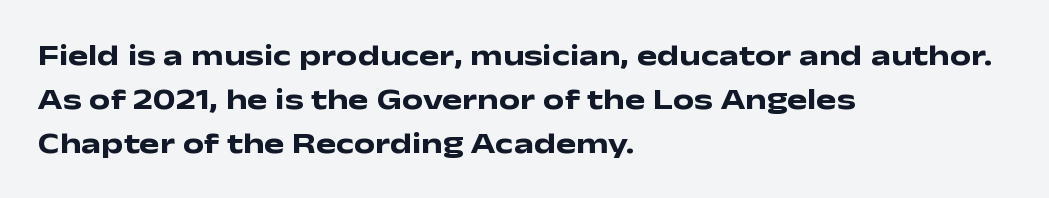
The image shows 30 px heavy, wide sans-serif type, upright; set left-aligned, normal line spacing (1.47x), normal letter spacing, not underlined; low stroke contrast and a medium x-height.
